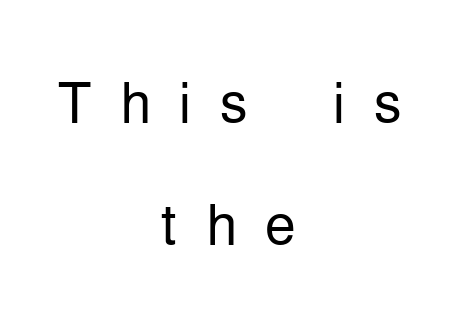
The image shows 79 px light, condensed sans-serif type, upright; set centered, normal line spacing (1.55x), unusually wide letter spacing (+0.36 em), not underlined; low stroke contrast and a medium x-height.
